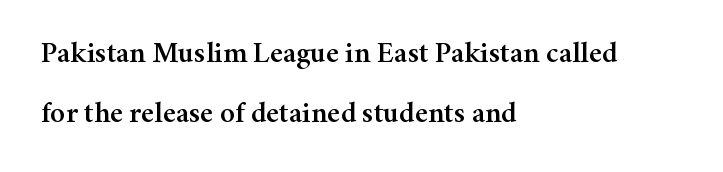
{"serif": "yes", "italic": "no", "width": "normal", "stroke_contrast": "medium", "x_height": "medium", "monospaced": "no", "underline": "no", "align": "left", "line_spacing": "loose", "line_spacing_ratio": 1.99, "letter_spacing": "normal", "letter_spacing_em": 0.0, "glyph_px": 30}
